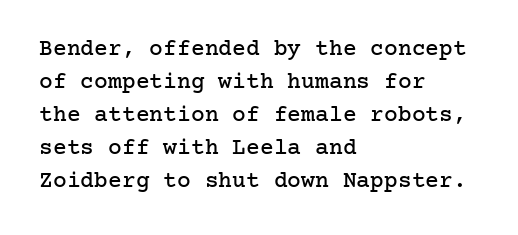
{"italic": "no", "underline": "no", "align": "left", "line_spacing": "normal", "line_spacing_ratio": 1.44, "letter_spacing": "normal", "letter_spacing_em": 0.0, "glyph_px": 23}
